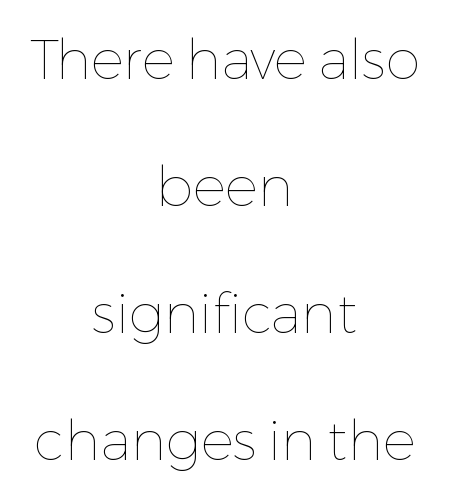
{"italic": "no", "bold": "no", "weight": "thin", "width": "normal", "stroke_contrast": "low", "x_height": "medium", "monospaced": "no", "underline": "no", "align": "center", "line_spacing": "loose", "line_spacing_ratio": 2.31, "letter_spacing": "normal", "letter_spacing_em": 0.0, "glyph_px": 55}
